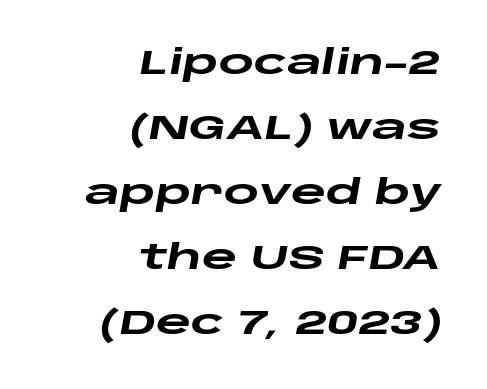
Q: Is the text bold? A: Yes.
Q: Is the text italic (slanted)? A: Yes, it leans right by about 10 degrees.
Q: Is the text underlined? A: No.
Q: How is the paragraph aligned? A: Right-aligned.
Q: Is the spacing between letters normal or unusually wide? A: Normal.
Q: Is the spacing between lines tight, normal or loose? A: Loose.
Q: Width (condensed, normal, or wide)? A: Wide.
Q: Stroke contrast? A: Low.
Q: x-height? A: Large.
Q: Monospaced? A: No.
